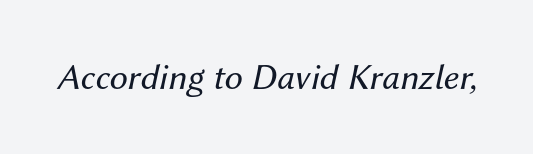
{"italic": "yes", "lean": "right", "slant_degrees": 12, "bold": "no", "weight": "regular", "width": "normal", "stroke_contrast": "medium", "x_height": "medium", "monospaced": "no", "underline": "no", "letter_spacing": "normal", "letter_spacing_em": 0.0, "glyph_px": 37}
